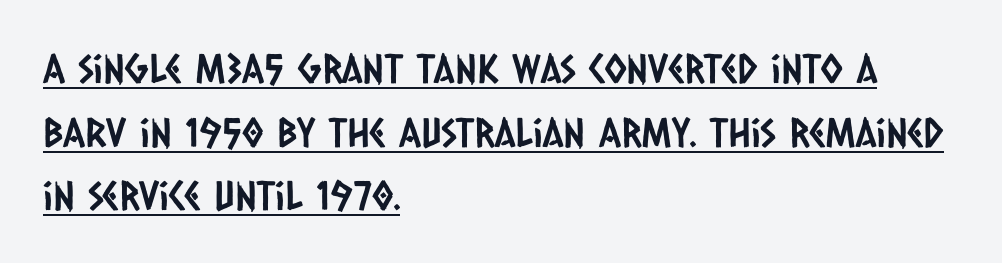
Q: Is the typeface a serif or a sans-serif typeface? A: Sans-serif.
Q: Is the text underlined? A: Yes.
Q: How is the paragraph aligned? A: Left-aligned.
Q: Is the spacing between letters normal or unusually wide? A: Normal.
Q: Is the spacing between lines tight, normal or loose? A: Normal.
Q: Width (condensed, normal, or wide)? A: Condensed.
Q: Stroke contrast? A: Low.
Q: x-height? A: Large.
Q: Monospaced? A: No.
